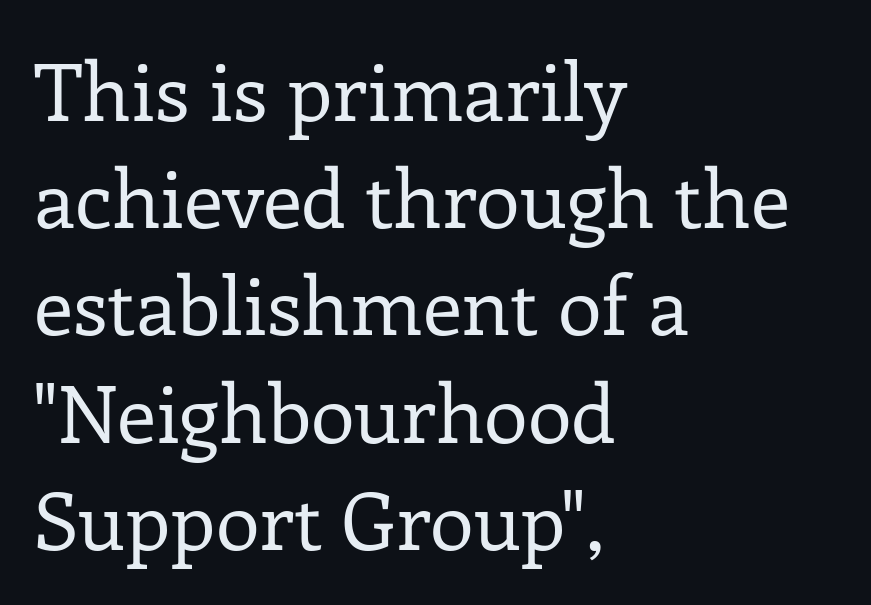
Do the characters align in a grid? No, the font is proportional. The passage shown is not bold in any degree. Are there feet on the stems? There are — it's a serif. The rendering anchors every line to the left-hand side. Horizontal bands of white between lines are of average thickness. These lines were composed using upright roman letters.
